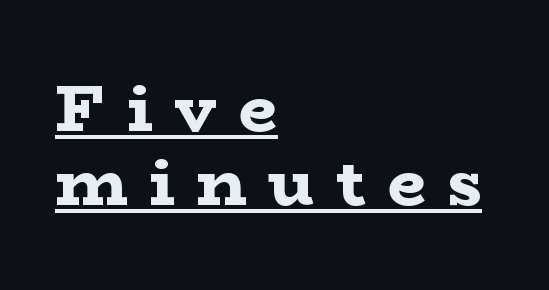
The image shows 67 px bold, wide serif type, upright; set left-aligned, tight line spacing (1.11x), unusually wide letter spacing (+0.33 em), underlined; low stroke contrast and a medium x-height.
